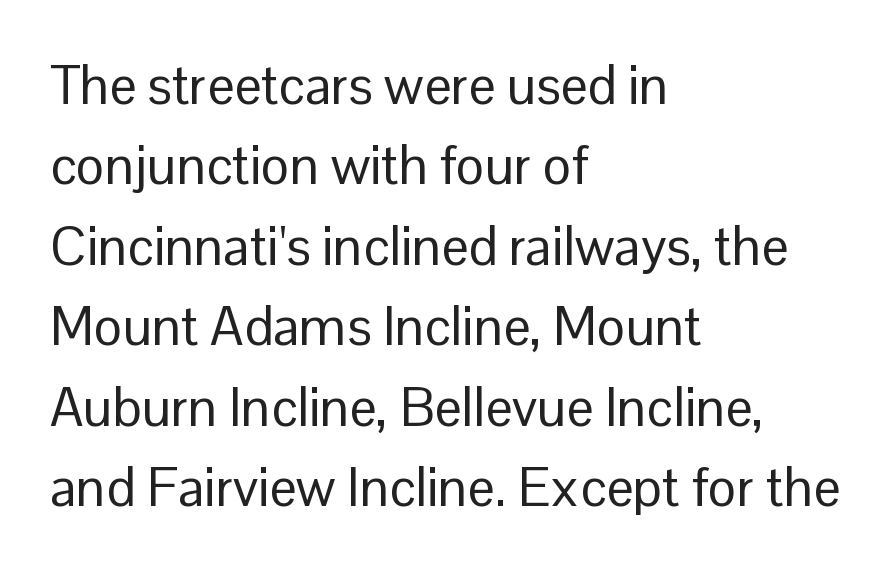
The space beneath each line is pristine and unruled. A typesetter would label this face a sans. These lines are rendered in a variable-pitch font. The tracking reads as untouched default to a designer's eye. Quick note: interline space is typical. Notice how the stems are strictly vertical — no italics here.
